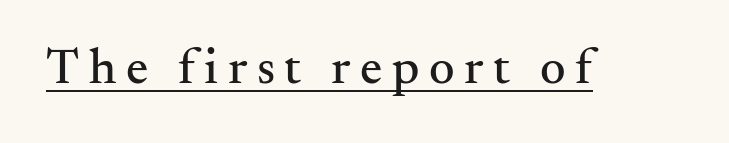
Q: Is the text italic (slanted)? A: No, it is upright.
Q: Is the typeface a serif or a sans-serif typeface? A: Serif.
Q: Is the text underlined? A: Yes.
Q: Width (condensed, normal, or wide)? A: Normal.
Q: Stroke contrast? A: Medium.
Q: x-height? A: Small.
Q: Monospaced? A: No.
